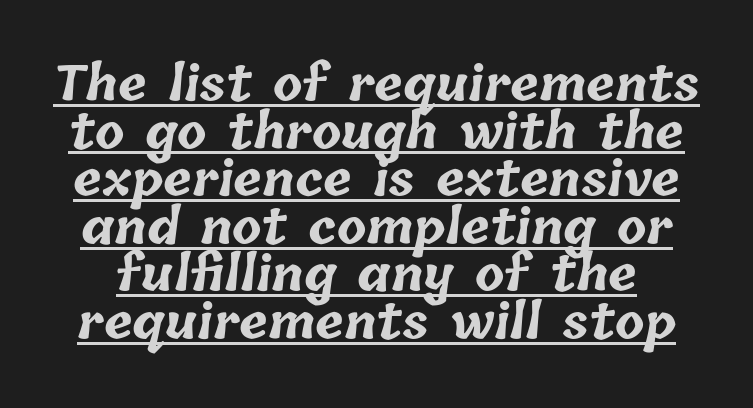
Q: Is the text bold? A: Yes.
Q: Is the text underlined? A: Yes.
Q: Is the spacing between letters normal or unusually wide? A: Normal.
Q: Is the spacing between lines tight, normal or loose? A: Tight.
Q: Width (condensed, normal, or wide)? A: Normal.
Q: Stroke contrast? A: Low.
Q: x-height? A: Medium.
Q: Monospaced? A: No.
